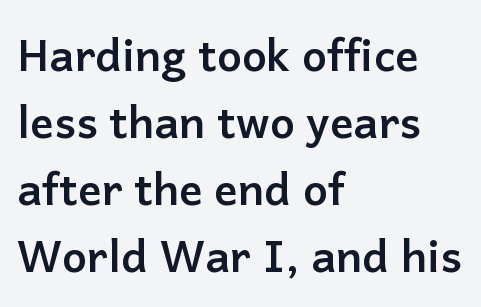
Q: Is the text bold? A: Yes.
Q: Is the text italic (slanted)? A: No, it is upright.
Q: Is the typeface a serif or a sans-serif typeface? A: Sans-serif.
Q: Is the text underlined? A: No.
Q: How is the paragraph aligned? A: Left-aligned.
Q: Is the spacing between letters normal or unusually wide? A: Normal.
Q: Is the spacing between lines tight, normal or loose? A: Normal.
Q: Width (condensed, normal, or wide)? A: Normal.
Q: Stroke contrast? A: Low.
Q: x-height? A: Medium.
Q: Monospaced? A: No.
